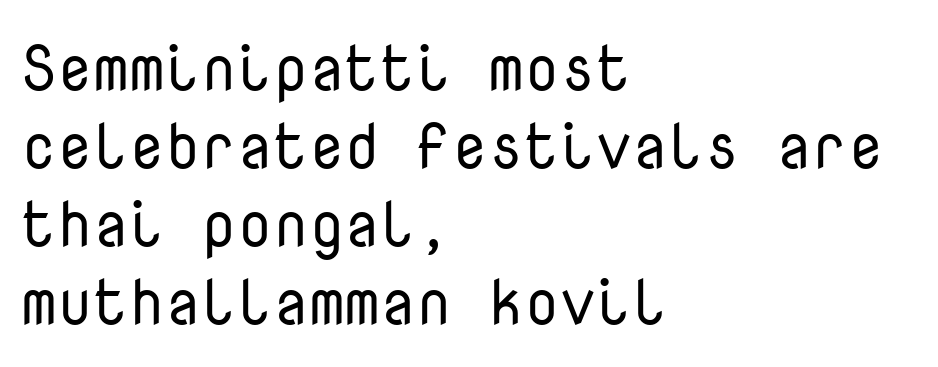
Each letter, wide or thin by design, is forced into the same width here. The weight tops out at a normal text grade. Rule under the text: the space is simply empty. The lines in this sample share a left origin and differ only in where they stop. This is roman type, the default non-slanted kind.
